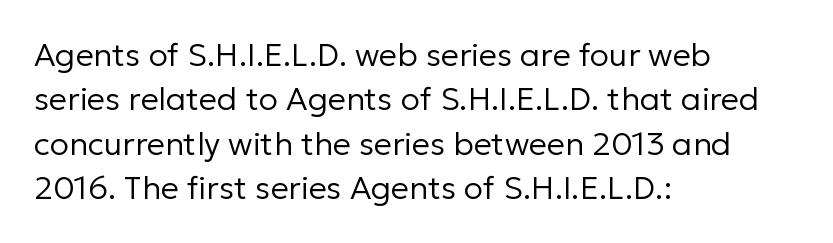
{"serif": "no", "italic": "no", "bold": "no", "weight": "regular", "width": "normal", "stroke_contrast": "low", "x_height": "medium", "monospaced": "no", "underline": "no", "align": "left", "line_spacing": "normal", "line_spacing_ratio": 1.39, "letter_spacing": "normal", "letter_spacing_em": 0.0, "glyph_px": 32}
